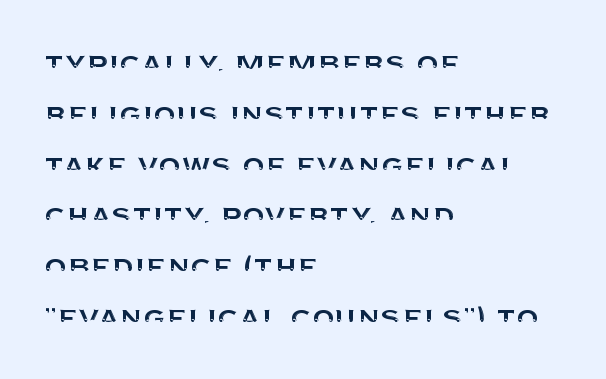
{"serif": "no", "italic": "no", "width": "normal", "stroke_contrast": "medium", "x_height": "large", "monospaced": "no", "underline": "no", "align": "left", "line_spacing": "normal", "line_spacing_ratio": 1.41, "letter_spacing": "normal", "letter_spacing_em": 0.0, "glyph_px": 36}
